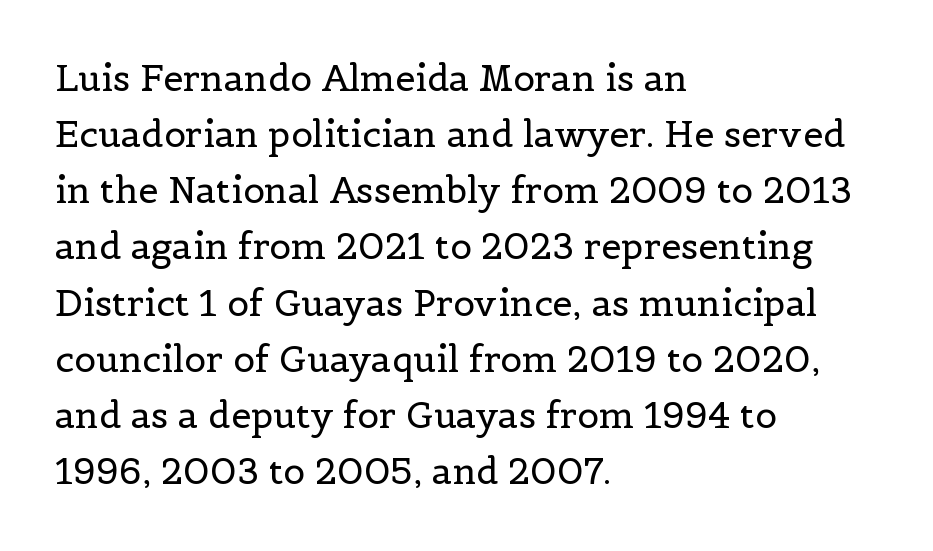
A typesetter would call this leading conventional body-copy spacing. Does the copy run flush right? No — it runs flush left. Yep, those are serifs on the letters. Standard letterfit; no display-style spreading of the glyphs.
